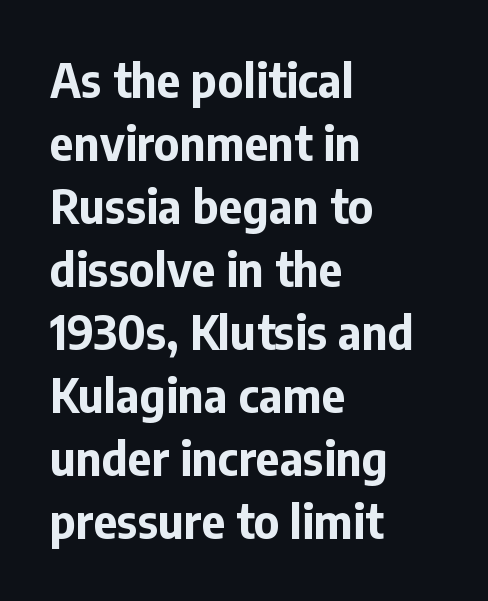
Q: Is the text bold? A: Yes.
Q: Is the text italic (slanted)? A: No, it is upright.
Q: Is the typeface a serif or a sans-serif typeface? A: Sans-serif.
Q: Is the text underlined? A: No.
Q: How is the paragraph aligned? A: Left-aligned.
Q: Is the spacing between letters normal or unusually wide? A: Normal.
Q: Is the spacing between lines tight, normal or loose? A: Normal.
Q: Width (condensed, normal, or wide)? A: Normal.
Q: Stroke contrast? A: Low.
Q: x-height? A: Medium.
Q: Monospaced? A: No.
